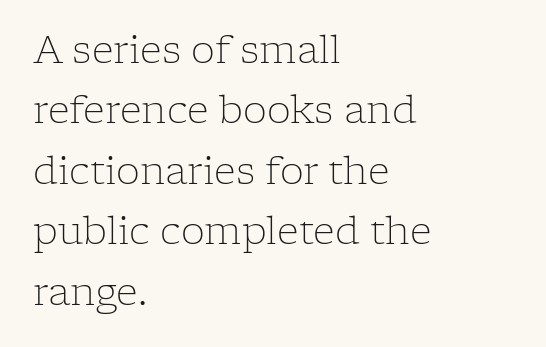
Clear beneath every line of the passage. No heavy texture on the line: the type isn't bold. Nobody touched the tracking dial on this one. The lettering holds an erect, upright posture throughout.
